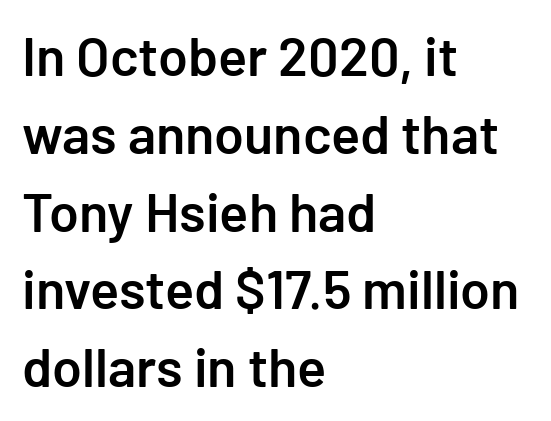
If you drew a ruler down the left edge, every line would touch it. Caption: standard tracking, unaltered. Firm but not heavy-handed strokes: this text is semibold. The words here are not underlined.
